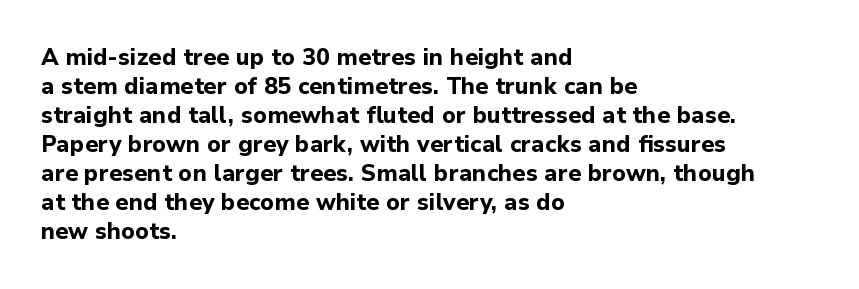
The typography opts for an upright posture over an oblique one. What weight is shown? A full bold with thick strokes. How would I describe the line gaps? Plain and ordinary. Each line starts at the same left margin while the right side varies.
